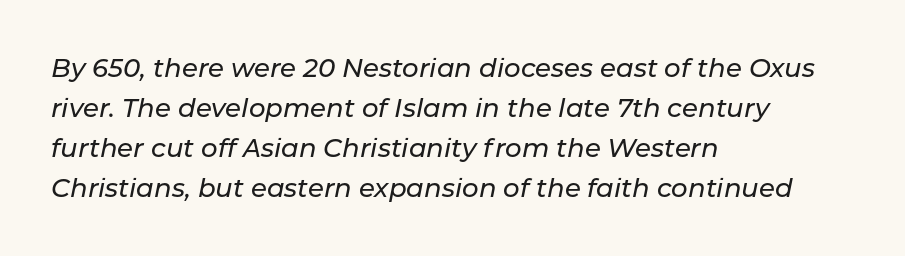
Anything drawn beneath the words? Only blank space. Tracking here is standard; glyphs follow each other at the usual distance. These lines were composed using italics. Students, observe: this is what conventionally led text looks like.
